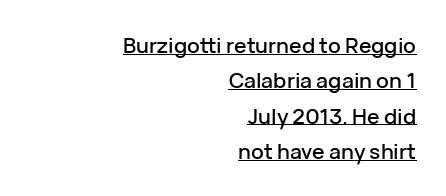
The lettering holds an erect, upright posture throughout. This block has exactly the height ordinary leading produces. Inter-character spacing is left at the font's built-in metrics. This sample carries an underscore along the baseline area. This rendering uses right alignment, leaving the left contour irregular.
